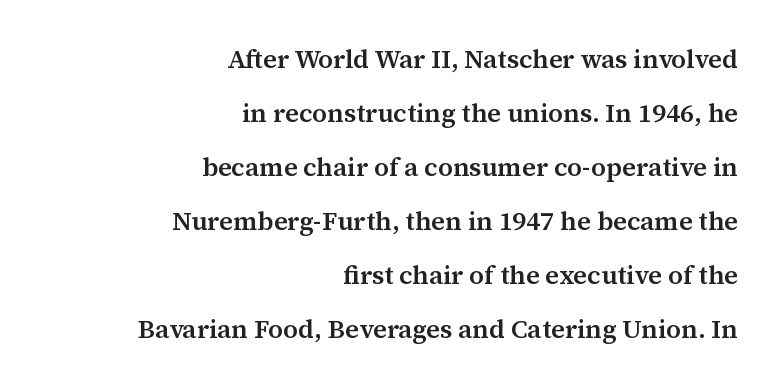
Strokes here are thickened, but only to semibold level. Line endings align vertically; line beginnings do not. Compared with typical body copy, the letter spacing here is the same. The baseline area is clear.
